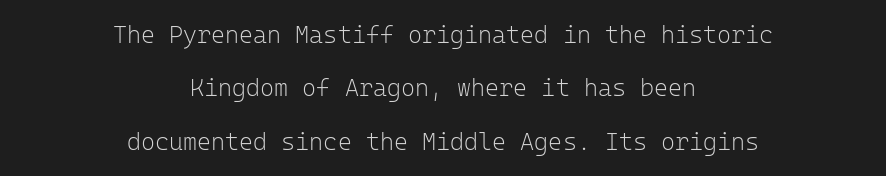
The image shows 24 px text type, upright; set centered, loose line spacing (2.22x), normal letter spacing, not underlined.
